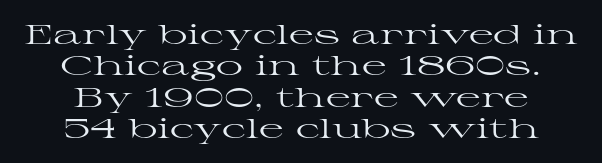
The image shows 27 px text type, upright; set centered, line spacing 1.16x, normal letter spacing, not underlined.
